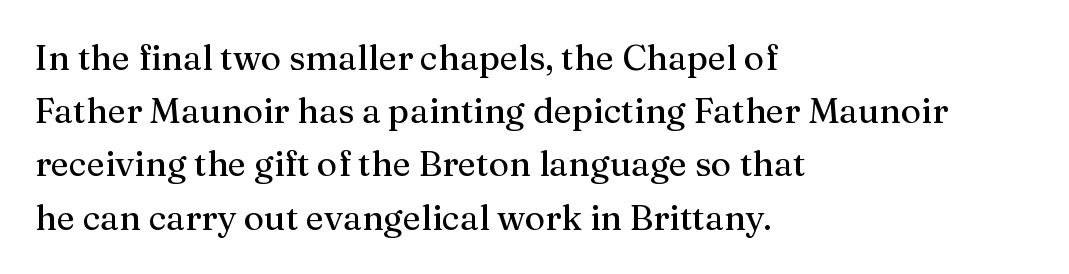
The image shows 35 px serif type, upright; set left-aligned, normal line spacing (1.52x), normal letter spacing, not underlined; medium stroke contrast and a medium x-height.
